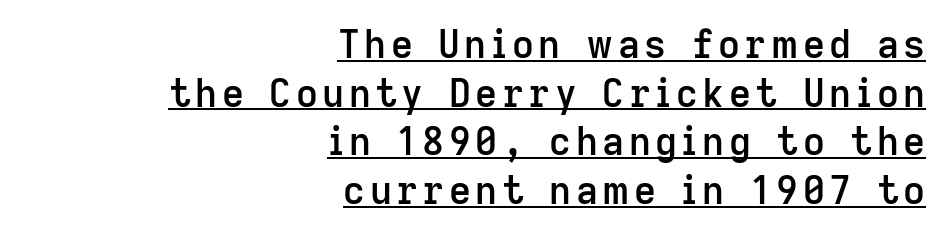
The image shows 38 px semibold sans-serif type, upright; set right-aligned, normal line spacing (1.28x), underlined; low stroke contrast and a medium x-height.
